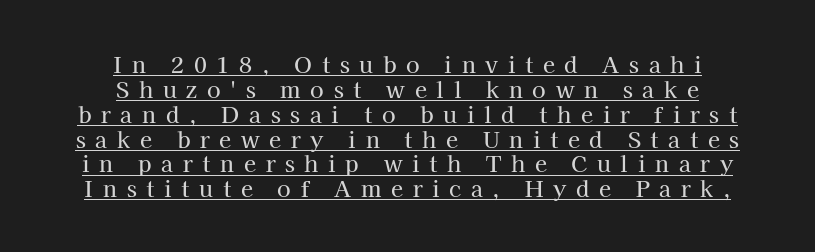
Compared with undecorated copy, this sample adds a rule below the words. Characters follow at a spacing far wider than the type designer built in. Leading: reduced. When letters stand straight like this, we call the style roman or upright. The typesetter chose a symmetrical, centered arrangement here.
